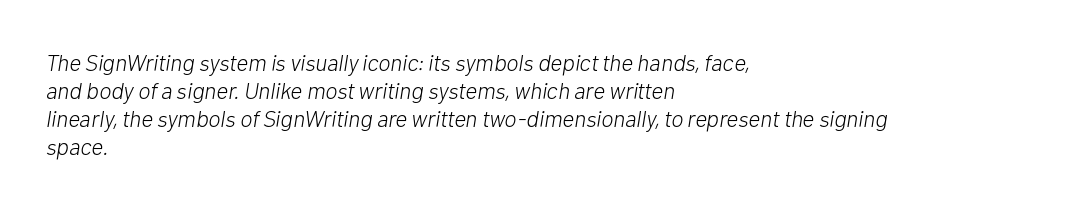
The image shows 23 px text type, italic (leaning right); set left-aligned, line spacing 1.22x, normal letter spacing, not underlined.
